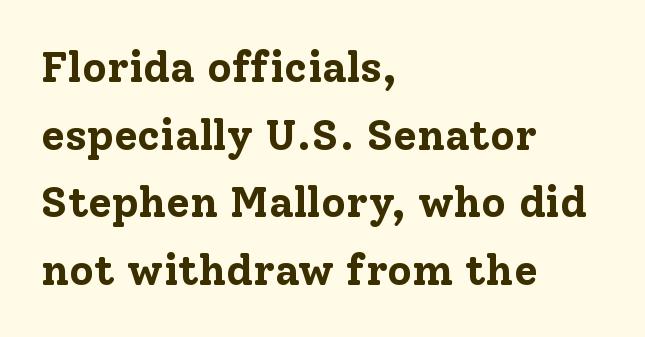
The typography opts for an upright posture over an oblique one. Letter spacing: default. The sample has been set heavy, in full bold. Here the designer chose a conventional face with non-uniform glyph widths. This sample is left-justified, so line endings fall wherever the words run out.
